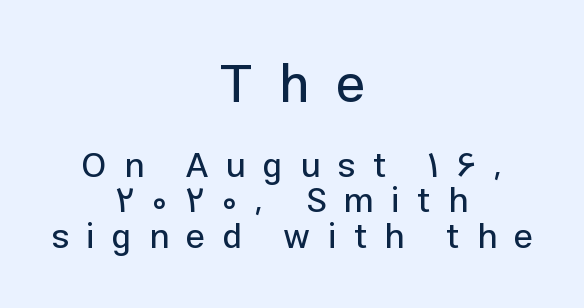
{"serif": "no", "italic": "no", "width": "normal", "stroke_contrast": "low", "x_height": "medium", "monospaced": "no", "underline": "no", "align": "center", "line_spacing": "tight", "line_spacing_ratio": 1.01, "letter_spacing": "wide", "letter_spacing_em": 0.49, "larger_block": "first", "size_ratio": 1.51, "glyph_px": 53}
